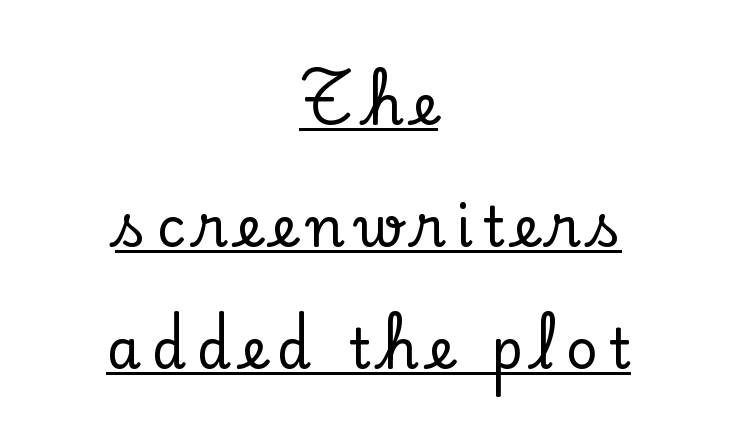
The image shows 55 px serif type, upright; set centered, loose line spacing (2.22x), underlined; low stroke contrast and a small x-height.
